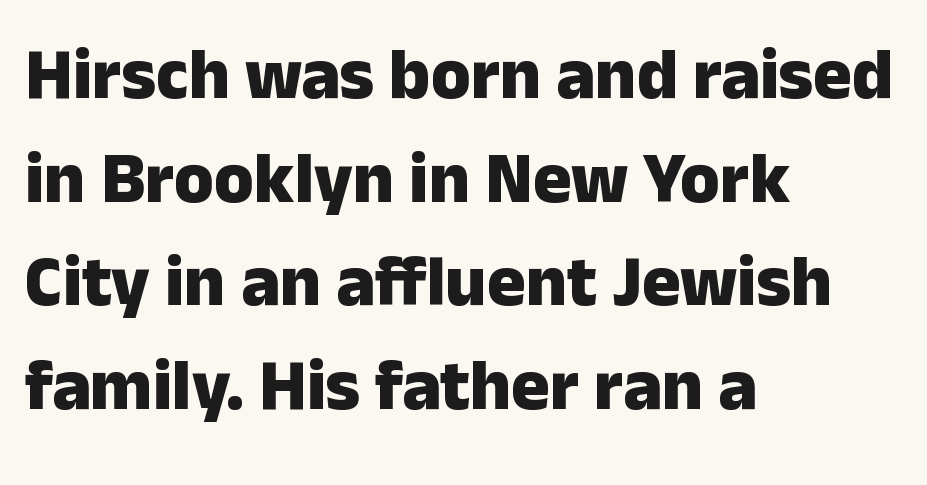
Characters follow at the spacing the type designer built in. The lettering stays uniformly vertical, giving the passage a roman look. Emphasis by weight is at full strength: bold. Do the characters align in a grid? No, the font is proportional. Caption: multi-line text, flush left, ragged right.
